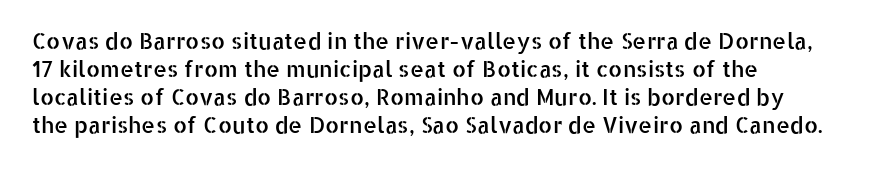
The image shows 22 px text type, upright; set left-aligned, normal line spacing (1.28x), normal letter spacing, not underlined.
